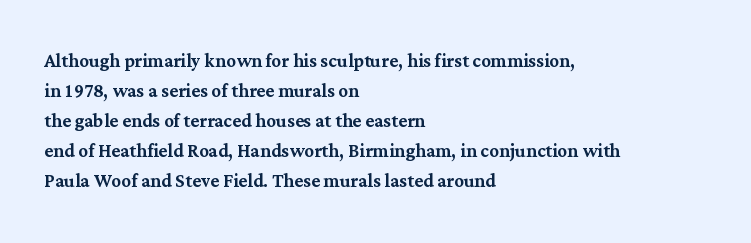
The image shows 24 px text type, upright; set left-aligned, normal line spacing (1.25x), normal letter spacing, not underlined.
